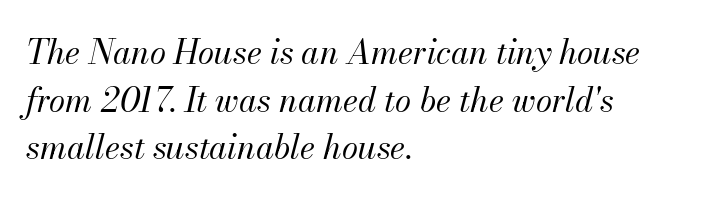
{"italic": "yes", "lean": "right", "slant_degrees": 13, "bold": "no", "weight": "regular", "width": "normal", "stroke_contrast": "medium", "x_height": "small", "monospaced": "no", "underline": "no", "align": "left", "line_spacing": "normal", "line_spacing_ratio": 1.44, "letter_spacing": "normal", "letter_spacing_em": 0.0, "glyph_px": 33}
